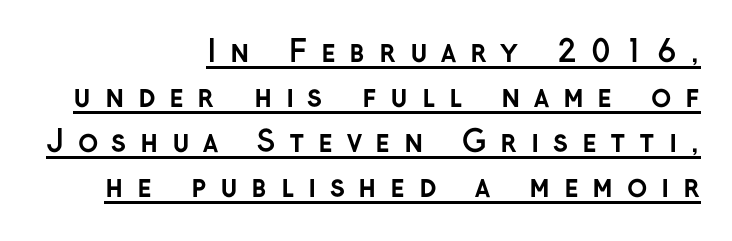
Somebody hit Ctrl+U on this one — the words are underlined. Horizontally, the lines are justified to the trailing edge only. The lines sit at an ordinary, default distance from one another. The designer went with a sans here, leaving each stem footless. The face used here is proportionally spaced, like ordinary book or web type.
